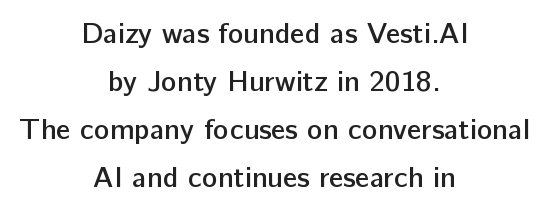
Q: Is the text bold? A: Semi-bold.
Q: Is the text italic (slanted)? A: No, it is upright.
Q: Is the typeface a serif or a sans-serif typeface? A: Sans-serif.
Q: Is the text underlined? A: No.
Q: How is the paragraph aligned? A: Centered.
Q: Is the spacing between letters normal or unusually wide? A: Normal.
Q: Is the spacing between lines tight, normal or loose? A: Normal.
Q: Width (condensed, normal, or wide)? A: Normal.
Q: Stroke contrast? A: Low.
Q: x-height? A: Medium.
Q: Monospaced? A: No.
